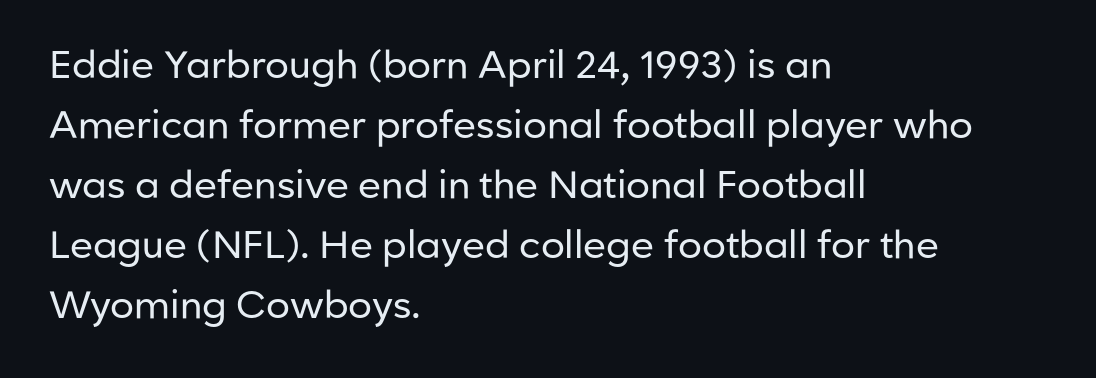
The image shows 38 px regular-weight sans-serif type, upright; set left-aligned, normal line spacing (1.58x), normal letter spacing, not underlined; low stroke contrast and a medium x-height.
